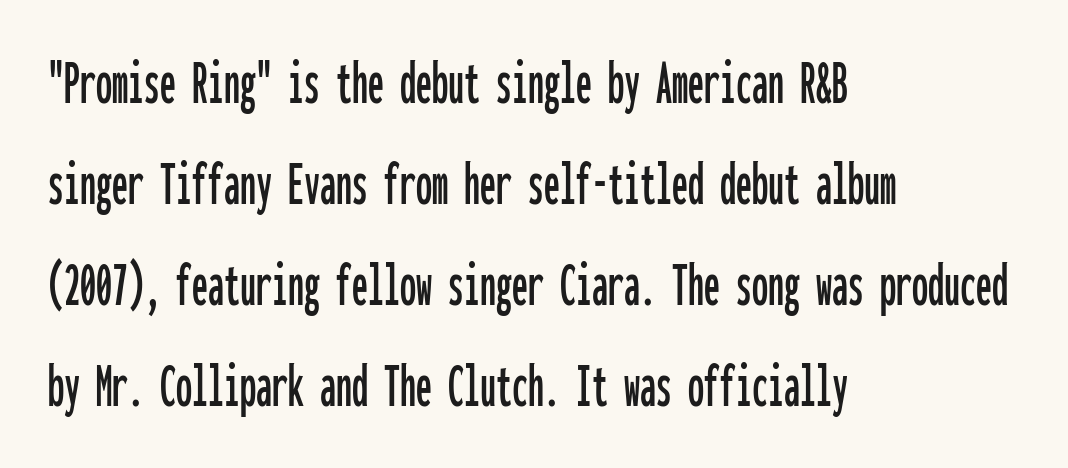
The image shows 64 px condensed sans-serif type, upright, monospaced; set left-aligned, normal line spacing (1.58x), normal letter spacing, not underlined; low stroke contrast and a medium x-height.
